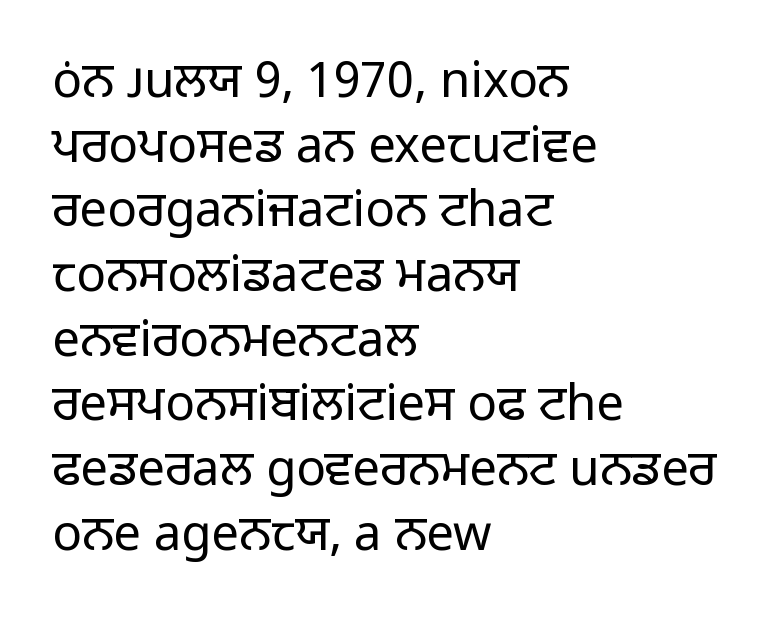
The image shows 49 px regular-weight sans-serif type, upright; set left-aligned, normal line spacing (1.32x), normal letter spacing, not underlined; low stroke contrast and a medium x-height.
